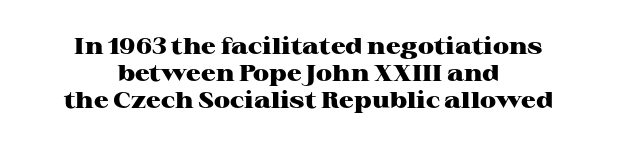
Compared with an ordinary text face, these strokes are far heavier — a full bold. Honestly, there is no underline to notice here at all. Look at the tracking — it's just the regular setting, nothing added. Italic: no, the glyphs are upright roman.
